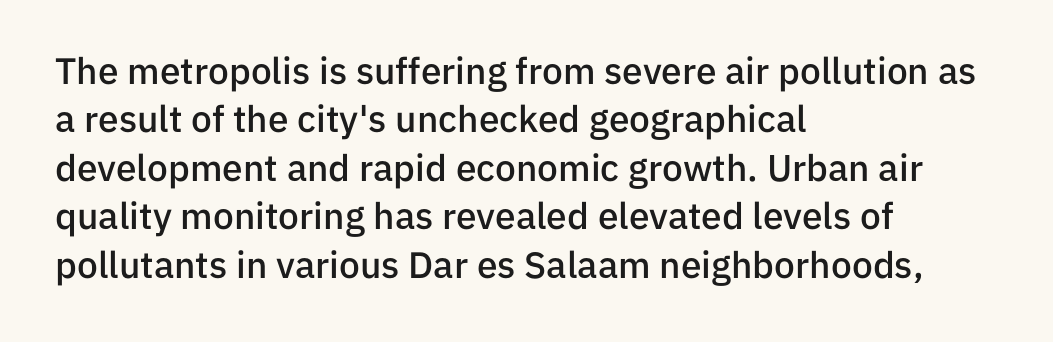
{"serif": "no", "italic": "no", "bold": "semi", "weight": "semibold", "width": "normal", "stroke_contrast": "low", "x_height": "medium", "monospaced": "no", "underline": "no", "align": "left", "line_spacing": "normal", "line_spacing_ratio": 1.31, "letter_spacing": "normal", "letter_spacing_em": 0.0, "glyph_px": 37}
